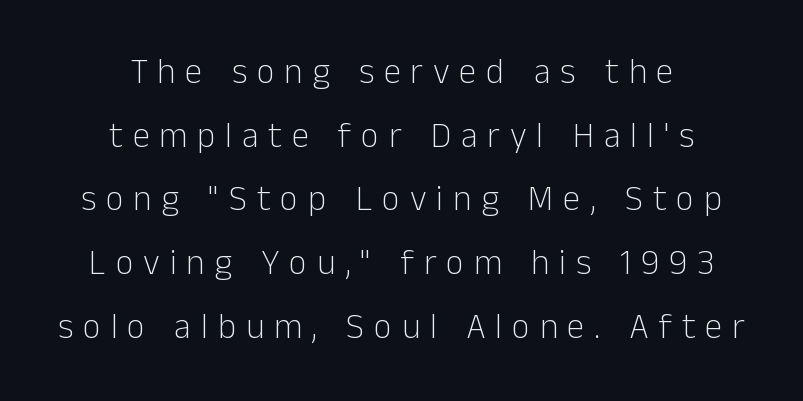
The image shows 35 px light sans-serif type, upright; set centered, line spacing 1.82x, unusually wide letter spacing (+0.28 em), not underlined; low stroke contrast and a medium x-height.
